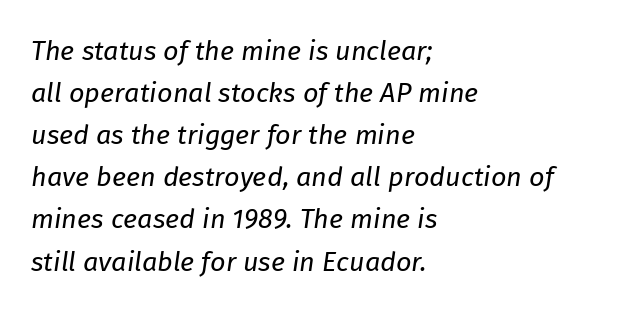
{"italic": "yes", "lean": "right", "slant_degrees": 8, "bold": "no", "underline": "no", "align": "left", "line_spacing": "normal", "line_spacing_ratio": 1.56, "letter_spacing": "normal", "letter_spacing_em": 0.0, "glyph_px": 27}
